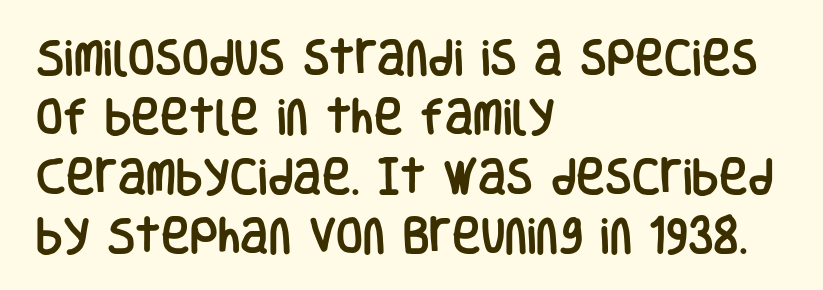
Q: Is the text italic (slanted)? A: No, it is upright.
Q: Is the typeface a serif or a sans-serif typeface? A: Sans-serif.
Q: Is the text underlined? A: No.
Q: How is the paragraph aligned? A: Left-aligned.
Q: Is the spacing between letters normal or unusually wide? A: Normal.
Q: Is the spacing between lines tight, normal or loose? A: Normal.
Q: Width (condensed, normal, or wide)? A: Condensed.
Q: Stroke contrast? A: Low.
Q: x-height? A: Large.
Q: Monospaced? A: No.
